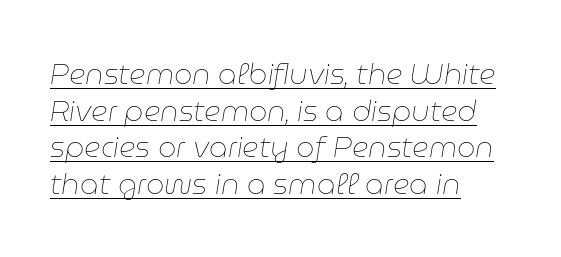
{"italic": "yes", "lean": "right", "slant_degrees": 9, "bold": "no", "weight": "thin", "width": "normal", "stroke_contrast": "low", "x_height": "medium", "monospaced": "no", "underline": "yes", "align": "left", "line_spacing": "normal", "line_spacing_ratio": 1.26, "letter_spacing": "normal", "letter_spacing_em": 0.0, "glyph_px": 29}
